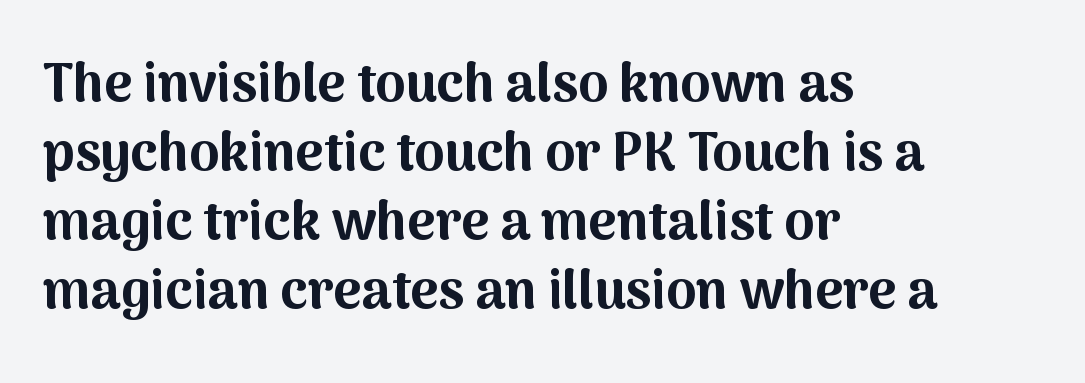
{"serif": "no", "italic": "no", "bold": "yes", "weight": "bold", "width": "normal", "stroke_contrast": "medium", "x_height": "medium", "monospaced": "no", "underline": "no", "align": "left", "line_spacing": "normal", "line_spacing_ratio": 1.28, "letter_spacing": "normal", "letter_spacing_em": 0.0, "glyph_px": 54}
